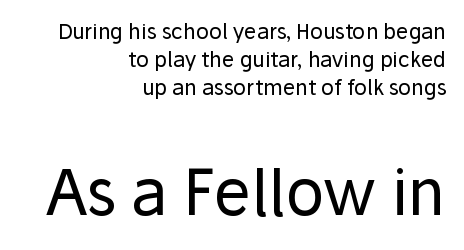
{"serif": "no", "italic": "no", "bold": "no", "weight": "regular", "width": "normal", "stroke_contrast": "low", "x_height": "medium", "monospaced": "no", "underline": "no", "align": "right", "line_spacing": "normal", "line_spacing_ratio": 1.33, "letter_spacing": "normal", "letter_spacing_em": 0.0, "larger_block": "second", "size_ratio": 3.0, "glyph_px": 63}
